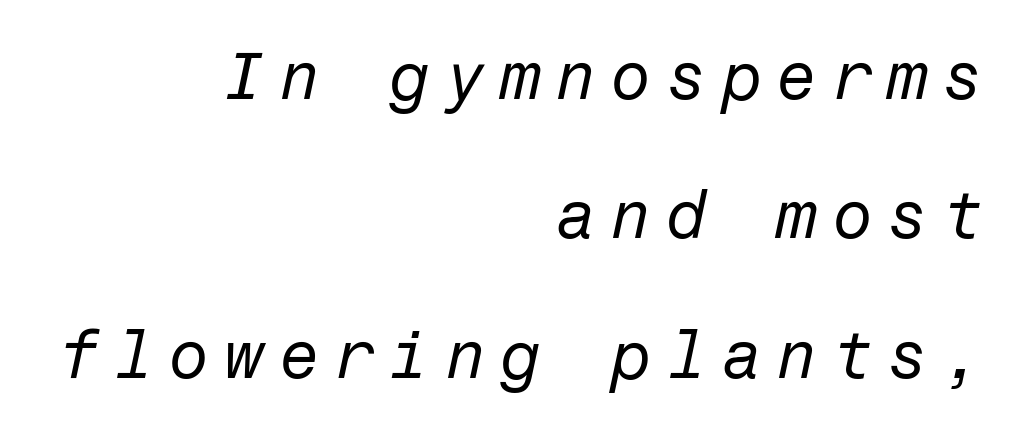
The specimen reads as italic at a glance. Words float on clear page, feet unadorned. The passage shown has open, widely tracked lettering throughout. Typeset ragged left — the right edge is the straight one. Summary of weight: not heavy and not bold. Students, observe: this is what heavily led, spacious text looks like.
